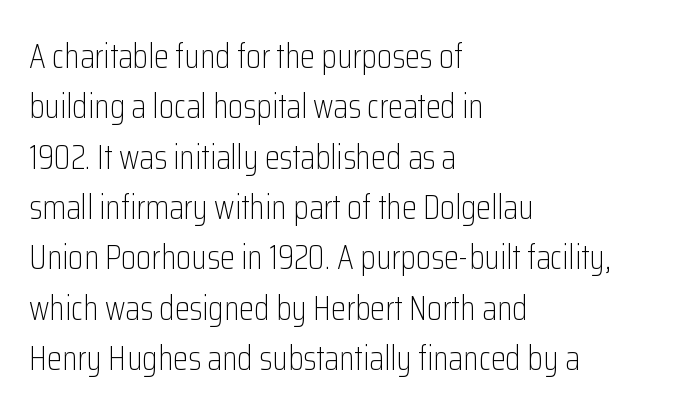
{"serif": "no", "italic": "no", "bold": "no", "weight": "light", "width": "condensed", "stroke_contrast": "low", "x_height": "medium", "monospaced": "no", "underline": "no", "align": "left", "line_spacing": "normal", "line_spacing_ratio": 1.48, "letter_spacing": "normal", "letter_spacing_em": 0.0, "glyph_px": 34}
